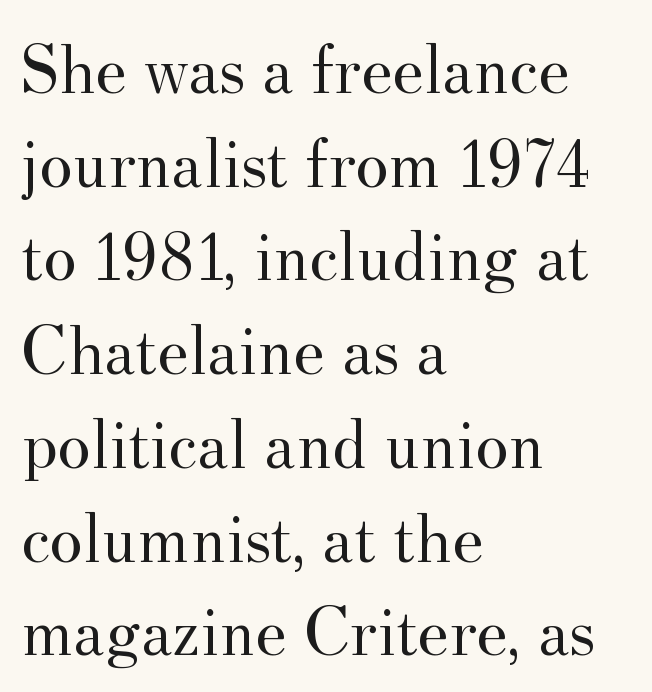
{"serif": "yes", "italic": "no", "bold": "no", "weight": "regular", "width": "normal", "stroke_contrast": "medium", "x_height": "small", "monospaced": "no", "underline": "no", "align": "left", "line_spacing": "normal", "line_spacing_ratio": 1.32, "letter_spacing": "normal", "letter_spacing_em": 0.0, "glyph_px": 71}
